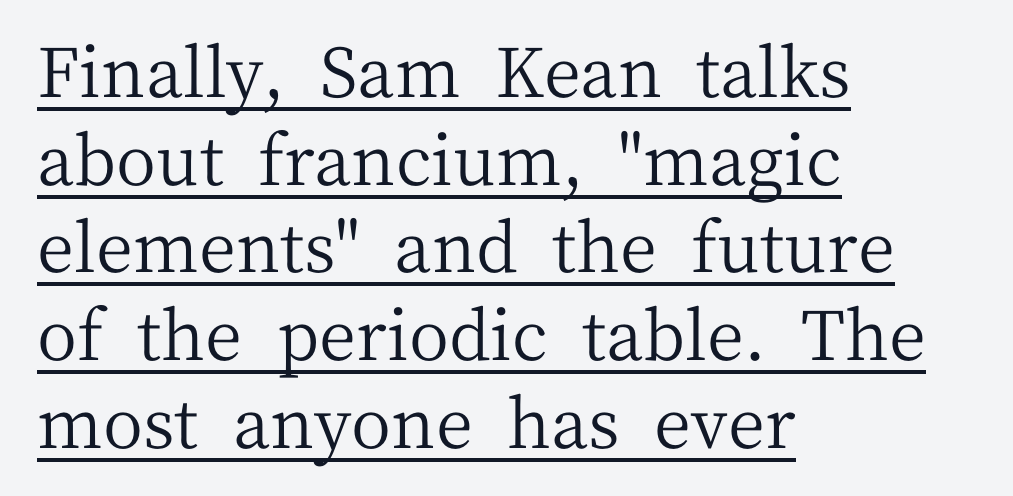
The image shows 69 px regular-weight serif type, upright; set left-aligned, normal line spacing (1.27x), normal letter spacing, underlined; medium stroke contrast and a medium x-height.
